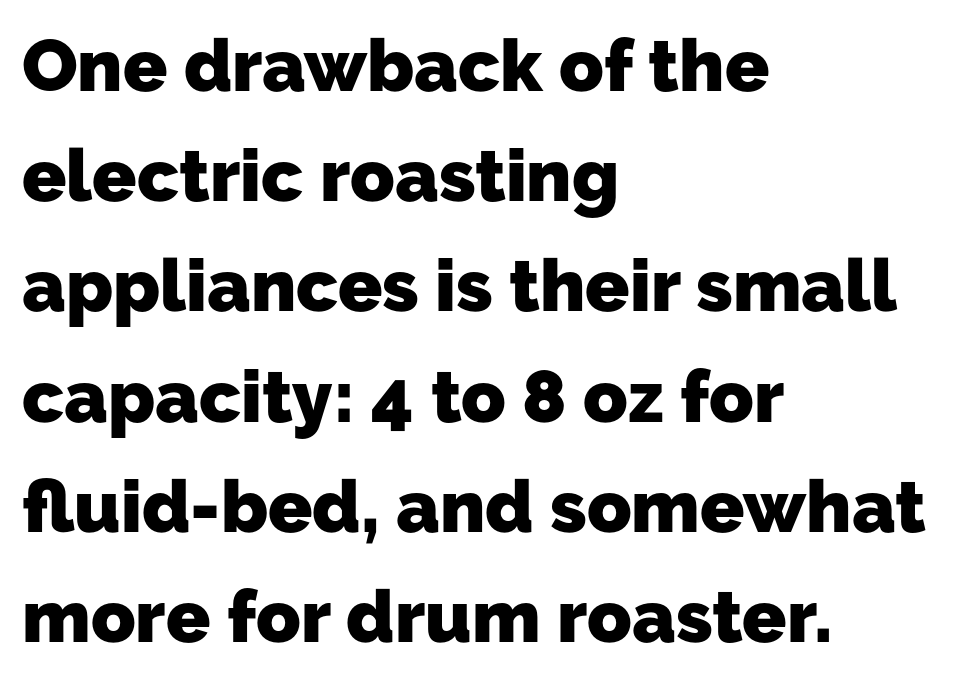
The image shows 73 px heavy sans-serif type; set left-aligned, normal line spacing (1.51x), normal letter spacing, not underlined; low stroke contrast and a medium x-height.
